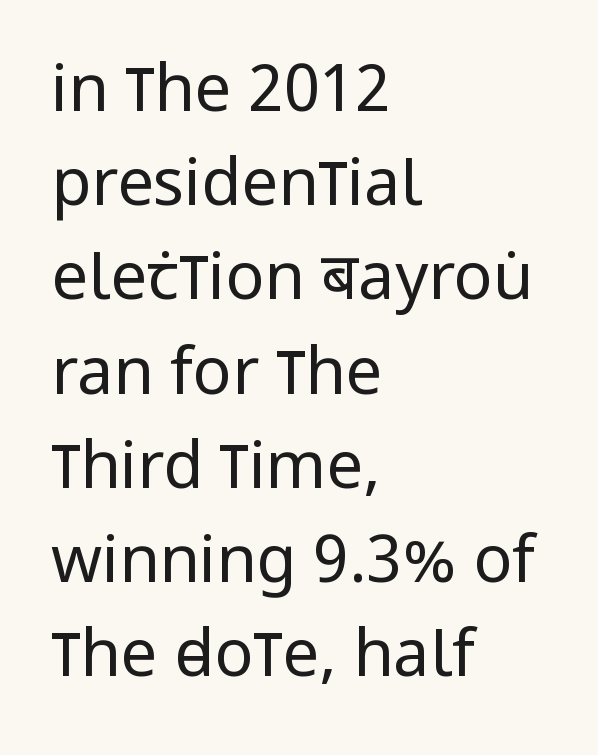
{"serif": "no", "italic": "no", "bold": "no", "weight": "regular", "width": "condensed", "stroke_contrast": "low", "x_height": "large", "monospaced": "no", "underline": "no", "align": "left", "line_spacing": "normal", "line_spacing_ratio": 1.45, "letter_spacing": "normal", "letter_spacing_em": 0.0, "glyph_px": 65}
